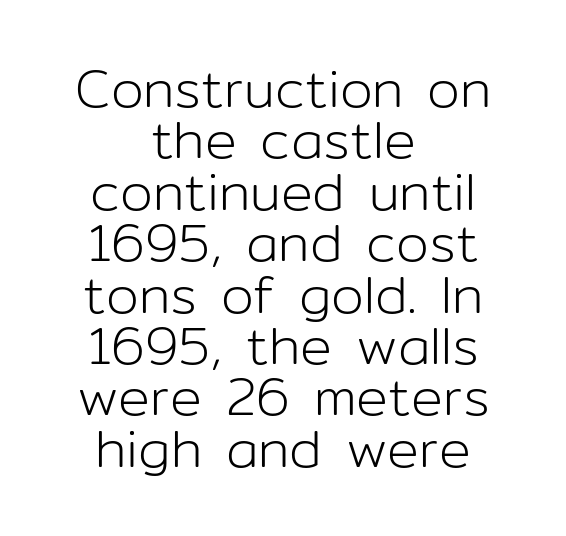
Q: Is the text bold? A: No.
Q: Is the text italic (slanted)? A: No, it is upright.
Q: Is the typeface a serif or a sans-serif typeface? A: Sans-serif.
Q: Is the text underlined? A: No.
Q: How is the paragraph aligned? A: Centered.
Q: Is the spacing between letters normal or unusually wide? A: Normal.
Q: Is the spacing between lines tight, normal or loose? A: Tight.
Q: Width (condensed, normal, or wide)? A: Normal.
Q: Stroke contrast? A: Low.
Q: x-height? A: Medium.
Q: Monospaced? A: No.
